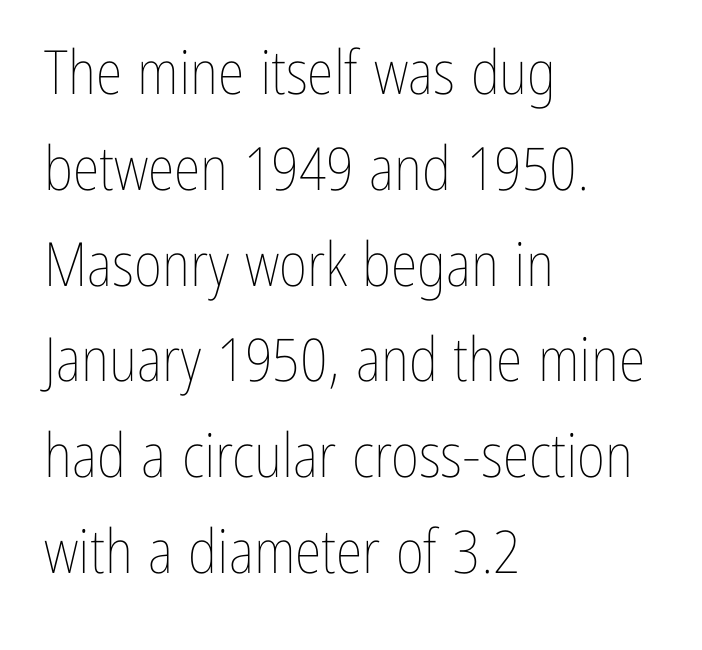
The image shows 61 px thin, condensed type, upright; set left-aligned, normal line spacing (1.57x), normal letter spacing, not underlined; low stroke contrast and a medium x-height.
